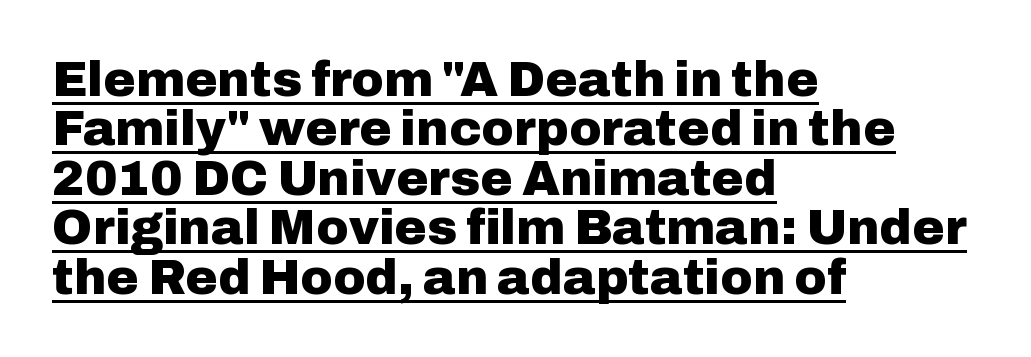
The image shows 49 px heavy sans-serif type, upright; set left-aligned, tight line spacing (1.01x), normal letter spacing, underlined; low stroke contrast and a medium x-height.
